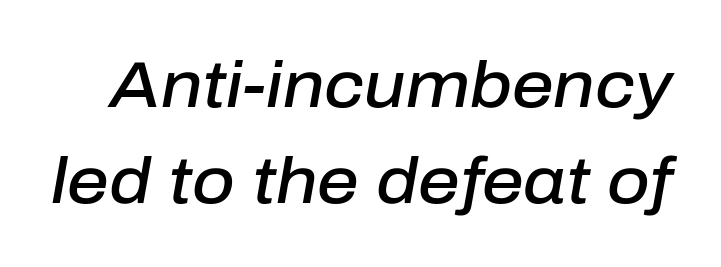
The passage shown is typed in a proportional face where columns would drift. The passage shown leans; its letterforms are oblique. If you measured baseline to baseline, you'd find a middling distance. Nothing unusual about the tracking: characters are spaced as the font intends. A somewhat darkened texture: the type is semibold rather than bold. The area under the type is left untouched.
